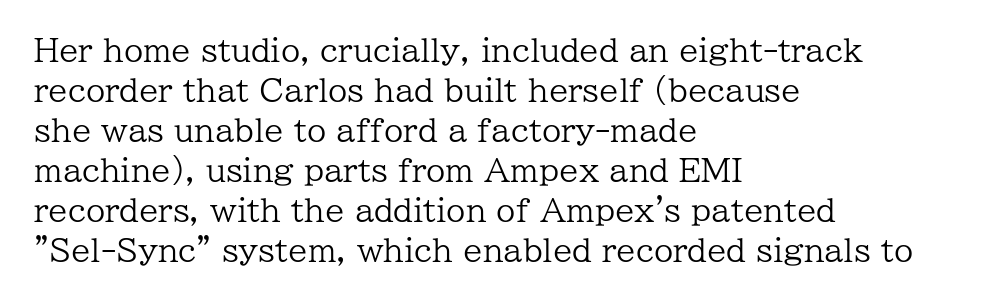
{"serif": "yes", "italic": "no", "bold": "no", "weight": "regular", "width": "normal", "stroke_contrast": "low", "x_height": "medium", "monospaced": "no", "underline": "no", "align": "left", "line_spacing": "normal", "line_spacing_ratio": 1.29, "letter_spacing": "normal", "letter_spacing_em": 0.0, "glyph_px": 31}
